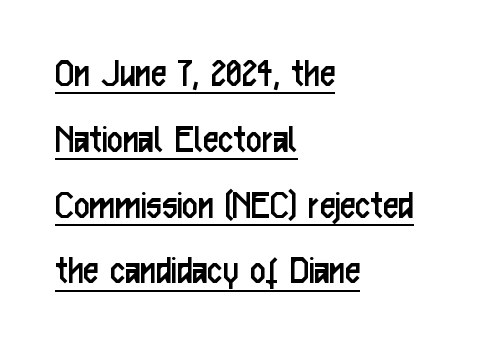
Q: Is the text bold? A: No.
Q: Is the text italic (slanted)? A: No, it is upright.
Q: Is the typeface a serif or a sans-serif typeface? A: Sans-serif.
Q: Is the text underlined? A: Yes.
Q: How is the paragraph aligned? A: Left-aligned.
Q: Is the spacing between letters normal or unusually wide? A: Normal.
Q: Is the spacing between lines tight, normal or loose? A: Normal.
Q: Width (condensed, normal, or wide)? A: Condensed.
Q: Stroke contrast? A: Low.
Q: x-height? A: Medium.
Q: Monospaced? A: No.
